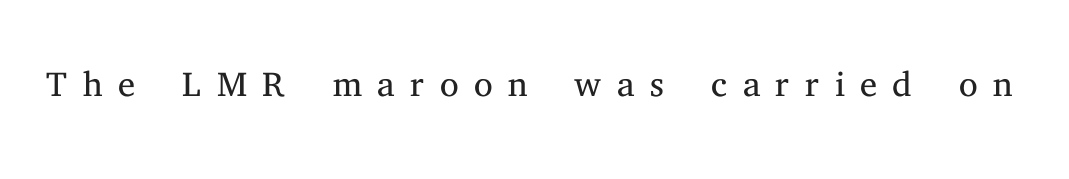
{"serif": "yes", "italic": "no", "bold": "no", "weight": "light", "width": "normal", "stroke_contrast": "medium", "x_height": "medium", "monospaced": "no", "underline": "no", "letter_spacing": "wide", "letter_spacing_em": 0.29, "glyph_px": 53}
